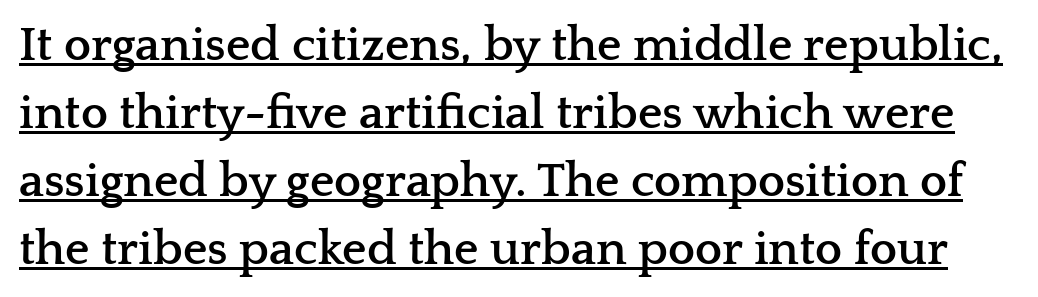
The image shows 48 px semibold, wide serif type, upright; set normal line spacing (1.42x), normal letter spacing, underlined; low stroke contrast and a medium x-height.
